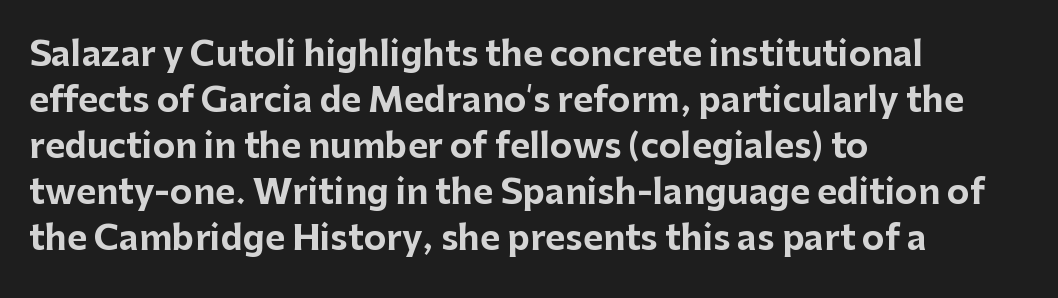
The image shows 34 px bold sans-serif type, upright; set left-aligned, normal line spacing (1.35x), normal letter spacing, not underlined; low stroke contrast and a medium x-height.
